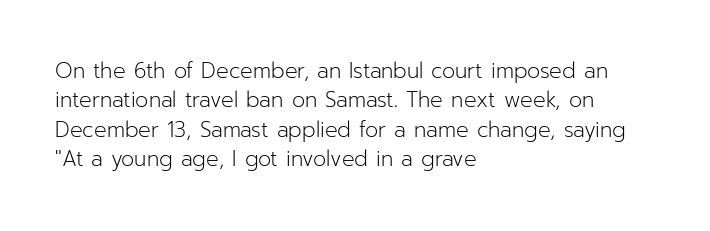
{"italic": "no", "bold": "no", "underline": "no", "align": "left", "line_spacing": "normal", "line_spacing_ratio": 1.4, "letter_spacing": "normal", "letter_spacing_em": 0.0, "glyph_px": 21}
